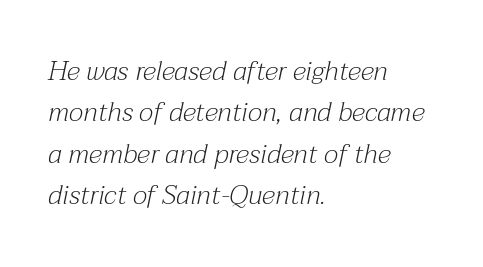
{"italic": "yes", "lean": "right", "slant_degrees": 12, "bold": "no", "underline": "no", "align": "left", "line_spacing": "normal", "line_spacing_ratio": 1.53, "letter_spacing": "normal", "letter_spacing_em": 0.0, "glyph_px": 27}
